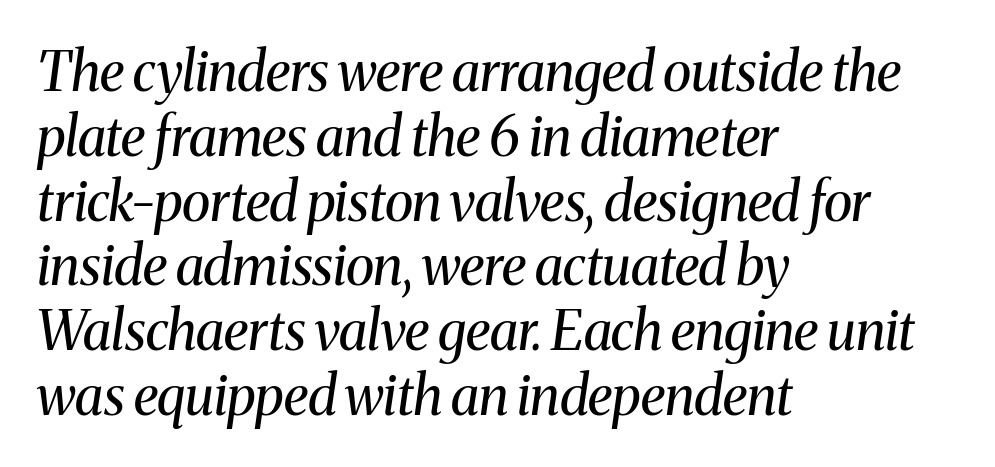
{"serif": "yes", "italic": "yes", "lean": "right", "slant_degrees": 8, "bold": "no", "weight": "regular", "width": "normal", "stroke_contrast": "medium", "x_height": "medium", "monospaced": "no", "underline": "no", "align": "left", "line_spacing_ratio": 1.2, "letter_spacing": "normal", "letter_spacing_em": 0.0, "glyph_px": 54}
